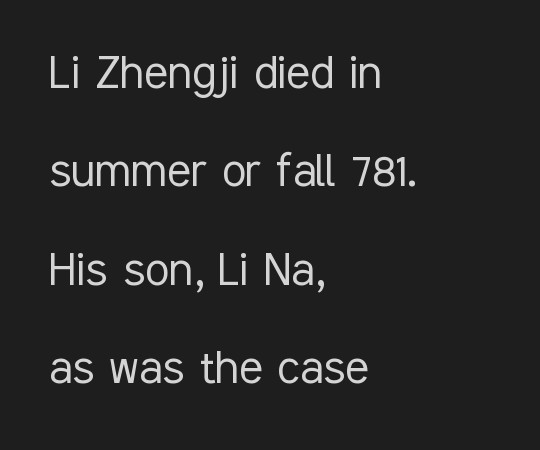
Characters remain perfectly vertical along every line. The area under the type is left untouched. Observe the ordinary spacing: letters are neighbours, not strangers. Weight: not bold — regular or lighter. Classification — sans serif. This rendering uses left alignment, leaving the right contour irregular.
